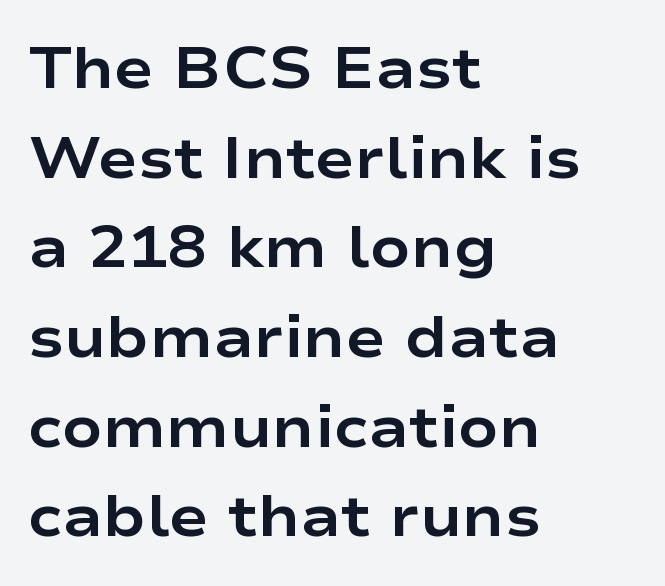
Q: Is the text bold? A: Yes.
Q: Is the text italic (slanted)? A: No, it is upright.
Q: Is the typeface a serif or a sans-serif typeface? A: Sans-serif.
Q: Is the text underlined? A: No.
Q: How is the paragraph aligned? A: Left-aligned.
Q: Is the spacing between letters normal or unusually wide? A: Normal.
Q: Is the spacing between lines tight, normal or loose? A: Normal.
Q: Width (condensed, normal, or wide)? A: Wide.
Q: Stroke contrast? A: Low.
Q: x-height? A: Medium.
Q: Monospaced? A: No.
